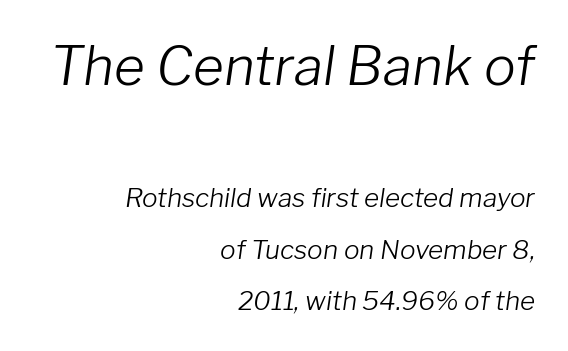
The image shows 53 px light type, italic (leaning right); set right-aligned, loose line spacing (1.99x), normal letter spacing, not underlined; the first (top) block is 2.04x larger; low stroke contrast and a medium x-height.
